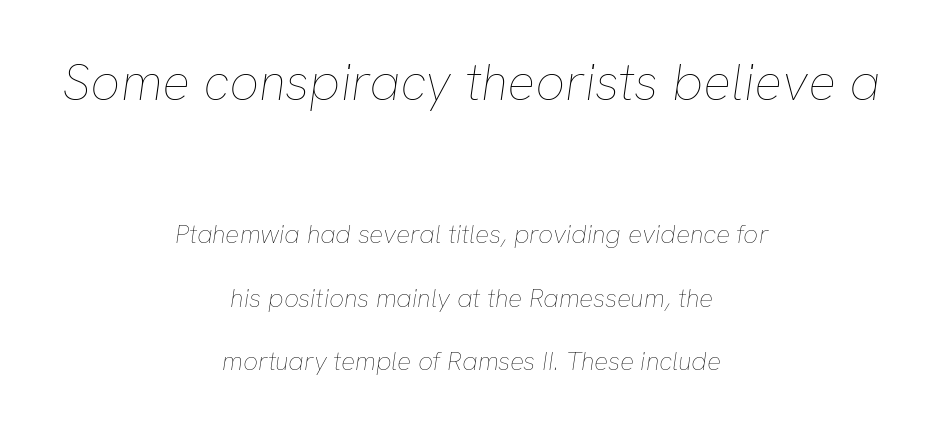
Q: Is the text bold? A: No.
Q: Is the text italic (slanted)? A: Yes, it leans right by about 8 degrees.
Q: Is the text underlined? A: No.
Q: How is the paragraph aligned? A: Centered.
Q: Is the spacing between letters normal or unusually wide? A: Normal.
Q: Is the spacing between lines tight, normal or loose? A: Loose.
Q: Which block of text is set in a larger size, the first (top) or the second (bottom)? A: The first (top) one.
Q: Width (condensed, normal, or wide)? A: Normal.
Q: Stroke contrast? A: Low.
Q: x-height? A: Medium.
Q: Monospaced? A: No.
